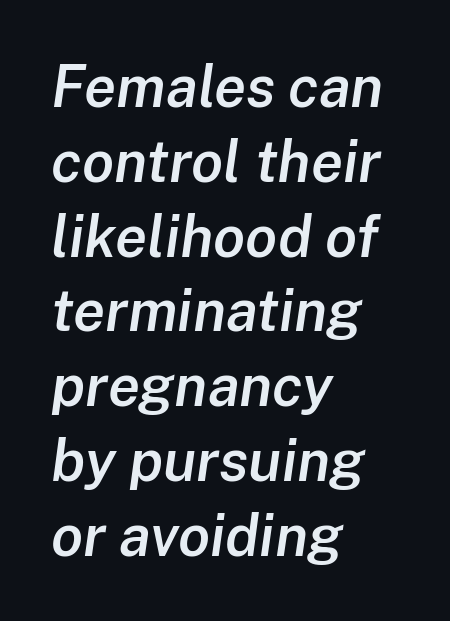
Q: Is the text bold? A: Semi-bold.
Q: Is the text italic (slanted)? A: Yes, it leans right by about 8 degrees.
Q: Is the text underlined? A: No.
Q: How is the paragraph aligned? A: Left-aligned.
Q: Is the spacing between letters normal or unusually wide? A: Normal.
Q: Is the spacing between lines tight, normal or loose? A: Normal.
Q: Width (condensed, normal, or wide)? A: Normal.
Q: Stroke contrast? A: Low.
Q: x-height? A: Medium.
Q: Monospaced? A: No.
